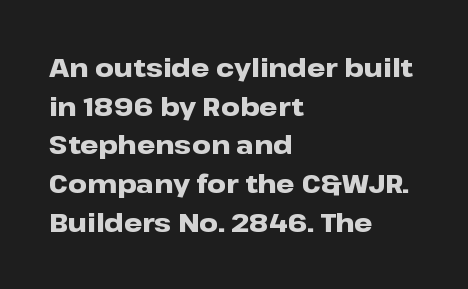
Q: Is the text bold? A: Yes.
Q: Is the text italic (slanted)? A: No, it is upright.
Q: Is the text underlined? A: No.
Q: How is the paragraph aligned? A: Left-aligned.
Q: Is the spacing between letters normal or unusually wide? A: Normal.
Q: Is the spacing between lines tight, normal or loose? A: Normal.
